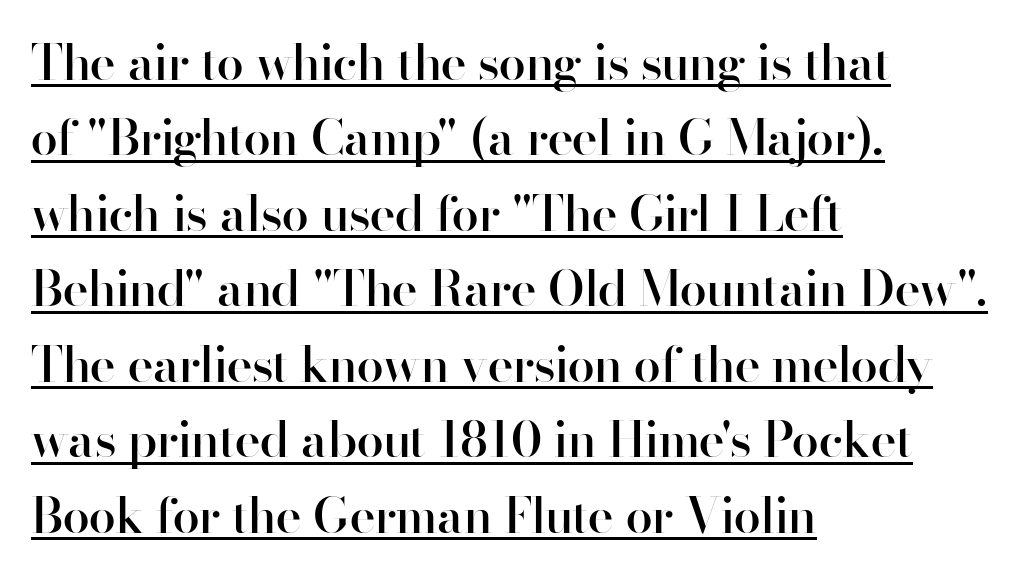
The font's upright variant was chosen for this text. Spacing between characters is what you'd get straight out of the box. Each glyph is drawn with semibold strokes, heavier than normal yet not fully bold. Whoever set this chose a conventional vertical rhythm. The letters advance in unequal steps, a hallmark of proportional type.
